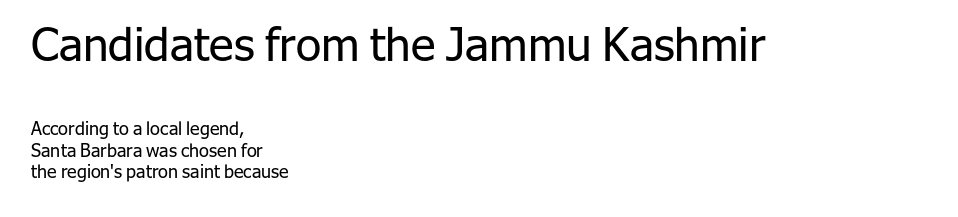
{"serif": "no", "italic": "no", "bold": "no", "weight": "regular", "width": "normal", "stroke_contrast": "low", "x_height": "medium", "monospaced": "no", "underline": "no", "align": "left", "line_spacing_ratio": 1.2, "letter_spacing": "normal", "letter_spacing_em": 0.0, "larger_block": "first", "size_ratio": 2.56, "glyph_px": 46}
